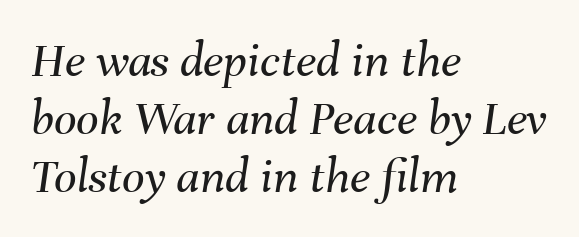
Glyph-to-glyph distance matches everyday printed text. No letter is thick-stroked: the sample isn't bold. The face used here is proportionally spaced, like ordinary book or web type. The paragraph shown leans on its left margin. Compared with ordinary roman type, these characters are visibly tilted. Letters rest on an invisible, unmarked baseline.
